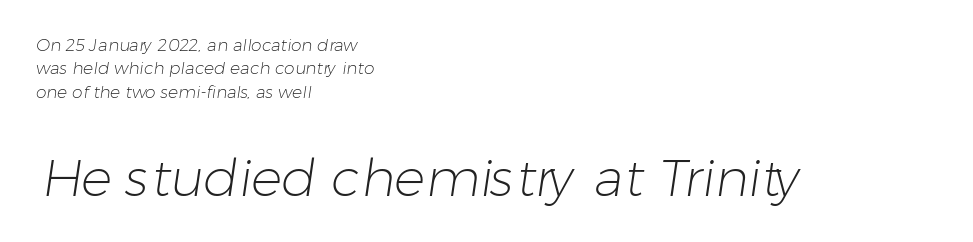
The image shows 52 px light sans-serif type; set left-aligned, normal line spacing (1.37x), normal letter spacing, not underlined; the second (bottom) block is 3.06x larger; low stroke contrast and a medium x-height.
